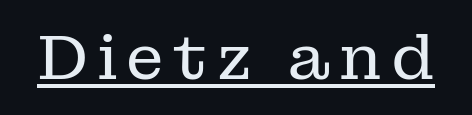
Typographically, this falls in the serif category. Looks like someone drew a line under every word here. No italicization has been applied; the sample stays upright. Unbolded letterforms with no extra heft. This sample has the flowing, uneven cadence of proportional lettering.
